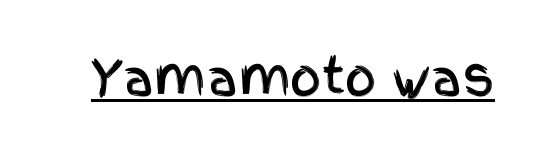
{"serif": "no", "italic": "no", "width": "condensed", "x_height": "large", "monospaced": "no", "underline": "yes", "letter_spacing": "normal", "letter_spacing_em": 0.0, "glyph_px": 49}
